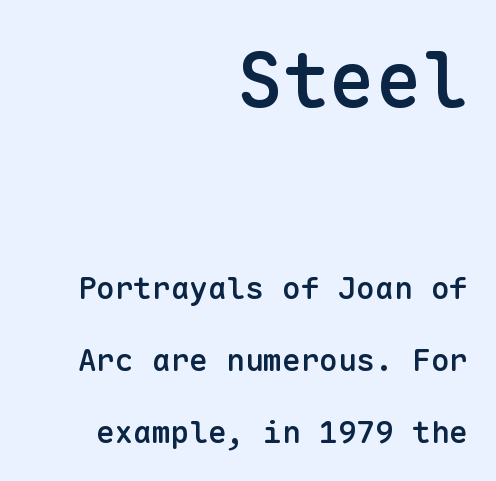
Looks like terminal output: every glyph gets an equal slot. If you drew a line through each stem, it would be perfectly vertical. Each line ends at the same right margin while the left side varies. These two chunks differ in scale, with the top chunk taking the larger measure. Underlining? Definitely not there.
